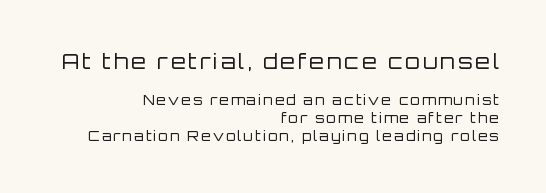
{"italic": "no", "bold": "no", "underline": "no", "align": "right", "line_spacing": "normal", "line_spacing_ratio": 1.27, "larger_block": "first", "size_ratio": 1.5, "glyph_px": 21}
